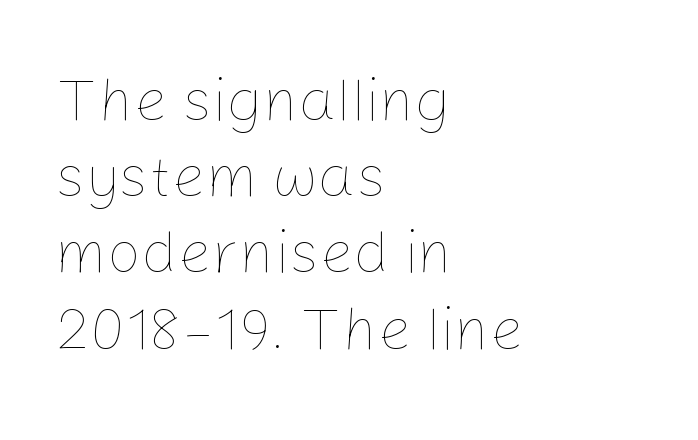
Check the space under the baseline: it is left empty. Does extra space separate the letters? No, they use regular spacing. Is the block centered? No — it sits flush against the left margin. The rendering uses natural spacing where letterforms have individual widths. These lines were composed using upright roman letters.
